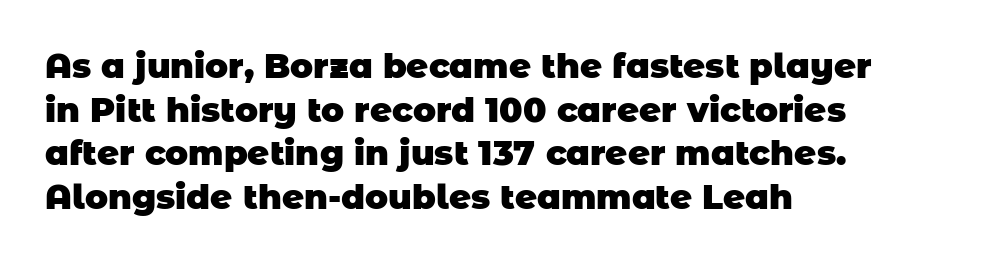
{"serif": "no", "bold": "yes", "weight": "heavy", "width": "normal", "stroke_contrast": "low", "x_height": "large", "monospaced": "no", "underline": "no", "align": "left", "line_spacing": "normal", "line_spacing_ratio": 1.28, "letter_spacing": "normal", "letter_spacing_em": 0.0, "glyph_px": 34}
